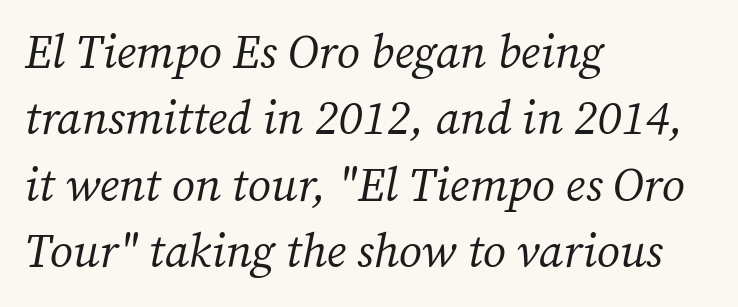
Q: Is the text bold? A: No.
Q: Is the text italic (slanted)? A: Yes, it leans right by about 12 degrees.
Q: Is the typeface a serif or a sans-serif typeface? A: Serif.
Q: Is the text underlined? A: No.
Q: How is the paragraph aligned? A: Left-aligned.
Q: Is the spacing between letters normal or unusually wide? A: Normal.
Q: Is the spacing between lines tight, normal or loose? A: Normal.
Q: Width (condensed, normal, or wide)? A: Normal.
Q: Stroke contrast? A: Medium.
Q: x-height? A: Medium.
Q: Monospaced? A: No.
